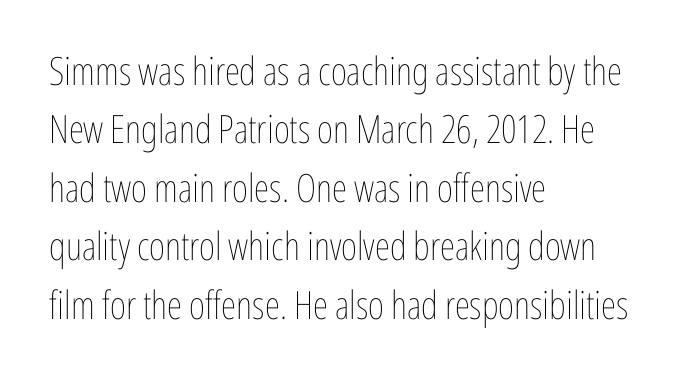
Underline: absent. Each letter keeps its own natural width here, so spacing adapts to shape. No chunkiness to these letters — they're not bold. One-word summary of the alignment: left.
